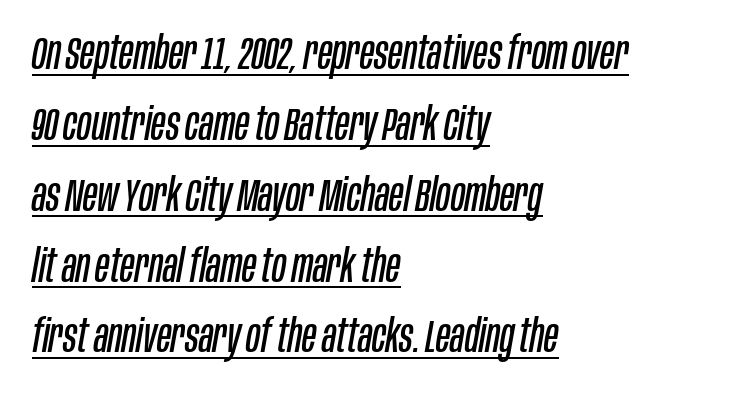
{"italic": "yes", "lean": "right", "slant_degrees": 10, "bold": "no", "weight": "regular", "width": "condensed", "stroke_contrast": "low", "x_height": "large", "monospaced": "no", "underline": "yes", "align": "left", "line_spacing": "normal", "line_spacing_ratio": 1.54, "letter_spacing": "normal", "letter_spacing_em": 0.0, "glyph_px": 46}
